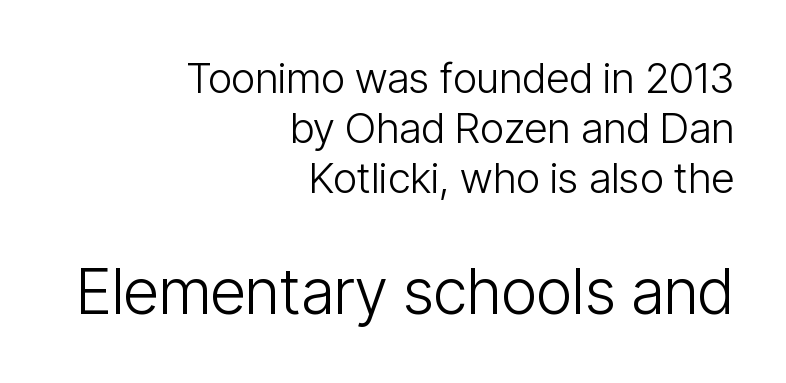
Q: Is the text bold? A: No.
Q: Is the text italic (slanted)? A: No, it is upright.
Q: Is the typeface a serif or a sans-serif typeface? A: Sans-serif.
Q: Is the text underlined? A: No.
Q: How is the paragraph aligned? A: Right-aligned.
Q: Is the spacing between letters normal or unusually wide? A: Normal.
Q: Which block of text is set in a larger size, the first (top) or the second (bottom)? A: The second (bottom) one.
Q: Width (condensed, normal, or wide)? A: Condensed.
Q: Stroke contrast? A: Low.
Q: x-height? A: Medium.
Q: Monospaced? A: No.
